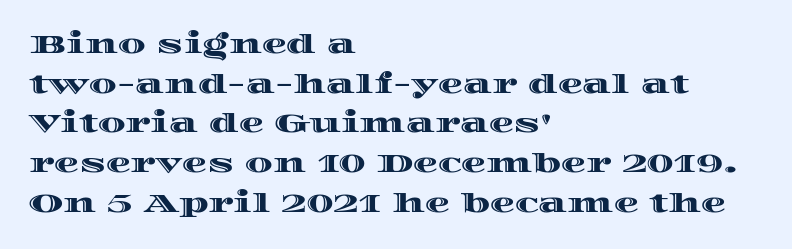
Words appear dense and cohesive because spacing is normal. Italic? Not at all — the glyphs are vertical. Horizontally, the lines are justified to the leading edge only. Leading matches the norm, producing a regular column. Each row of text sits above clean, open space.
